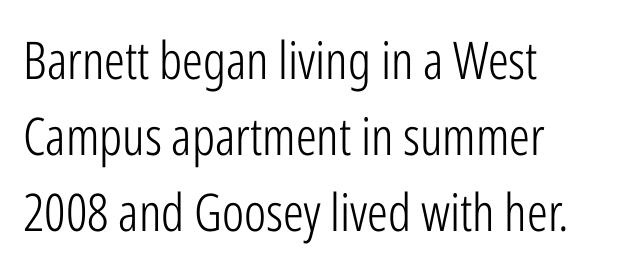
The image shows 52 px light, condensed sans-serif type, upright; set left-aligned, normal line spacing (1.46x), normal letter spacing, not underlined; low stroke contrast and a medium x-height.
